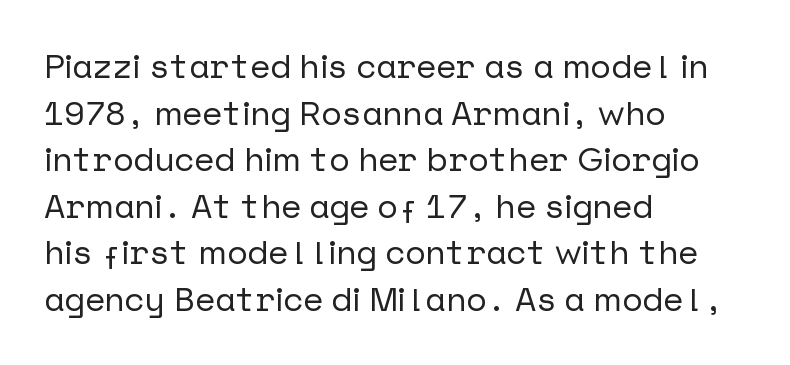
Q: Is the text italic (slanted)? A: No, it is upright.
Q: Is the typeface a serif or a sans-serif typeface? A: Sans-serif.
Q: Is the text underlined? A: No.
Q: How is the paragraph aligned? A: Left-aligned.
Q: Is the spacing between letters normal or unusually wide? A: Normal.
Q: Is the spacing between lines tight, normal or loose? A: Normal.
Q: Width (condensed, normal, or wide)? A: Normal.
Q: Stroke contrast? A: Low.
Q: x-height? A: Medium.
